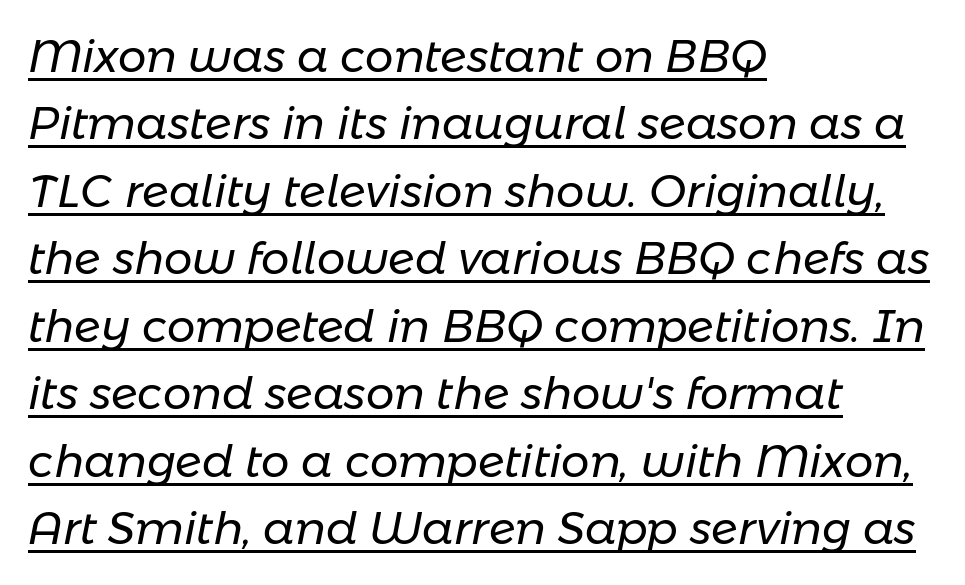
Q: Is the text bold? A: No.
Q: Is the text italic (slanted)? A: Yes, it leans right by about 11 degrees.
Q: Is the text underlined? A: Yes.
Q: How is the paragraph aligned? A: Left-aligned.
Q: Is the spacing between letters normal or unusually wide? A: Normal.
Q: Is the spacing between lines tight, normal or loose? A: Normal.
Q: Width (condensed, normal, or wide)? A: Normal.
Q: Stroke contrast? A: Low.
Q: x-height? A: Medium.
Q: Monospaced? A: No.
